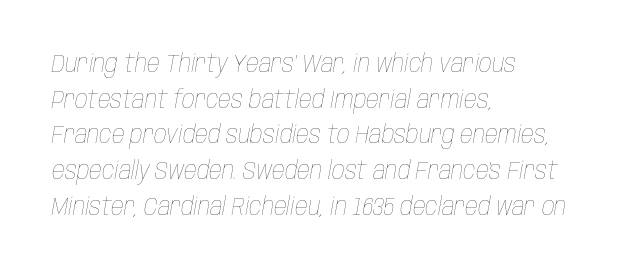
Q: Is the text bold? A: No.
Q: Is the text italic (slanted)? A: Yes, it leans right by about 10 degrees.
Q: Is the text underlined? A: No.
Q: How is the paragraph aligned? A: Left-aligned.
Q: Is the spacing between letters normal or unusually wide? A: Normal.
Q: Is the spacing between lines tight, normal or loose? A: Normal.
